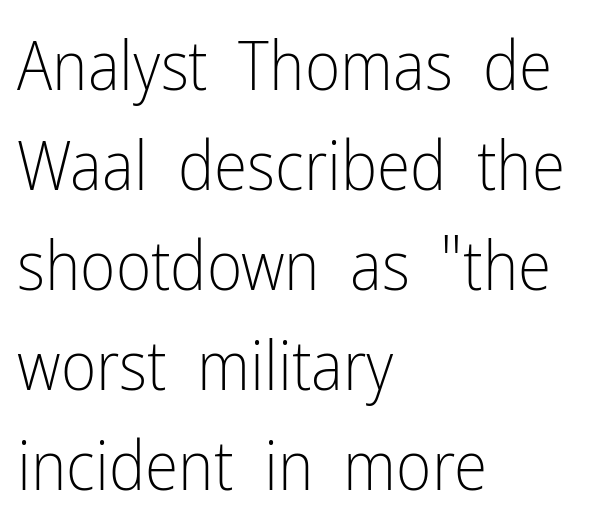
{"serif": "no", "italic": "no", "bold": "no", "weight": "light", "width": "condensed", "stroke_contrast": "low", "x_height": "medium", "monospaced": "no", "underline": "no", "align": "left", "line_spacing": "normal", "line_spacing_ratio": 1.47, "letter_spacing": "normal", "letter_spacing_em": 0.0, "glyph_px": 68}
